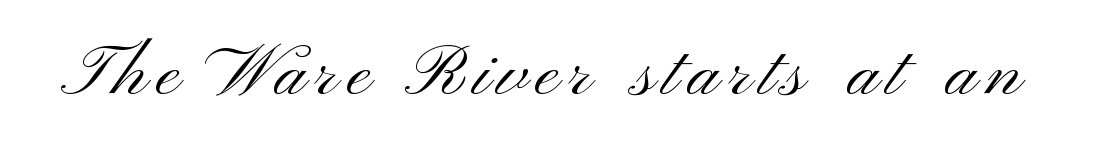
Rule under the text: the space is simply empty. A typesetter would call this proportional, since set widths differ per character. Unlike a traditional serif, this face leaves its strokes unadorned. Think standard paragraph weight, or any step lighter than that.
